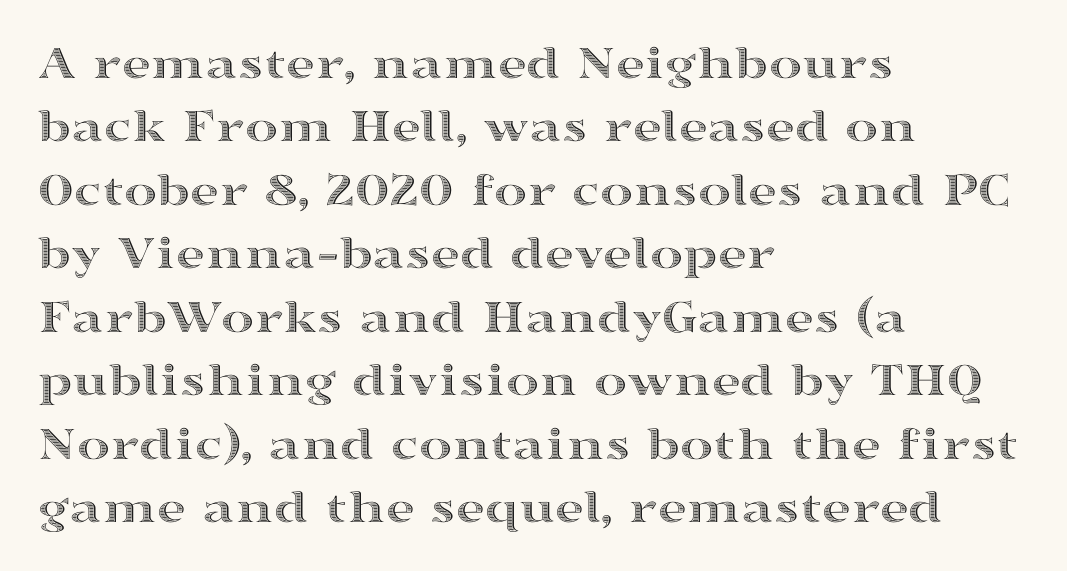
Posture: vertical. A typesetter would call this proportional, since set widths differ per character. The rendering anchors every line to the left-hand side. This rendering features lettering with no underline. Each word holds together tightly as a unit, with standard inter-letter gaps.
